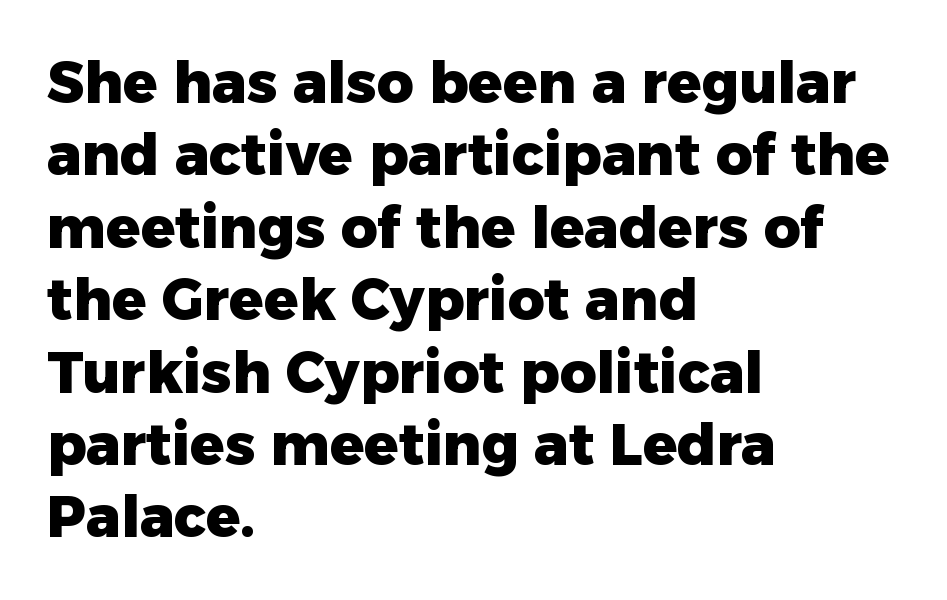
Q: Is the text bold? A: Yes.
Q: Is the text italic (slanted)? A: No, it is upright.
Q: Is the typeface a serif or a sans-serif typeface? A: Sans-serif.
Q: Is the text underlined? A: No.
Q: How is the paragraph aligned? A: Left-aligned.
Q: Is the spacing between letters normal or unusually wide? A: Normal.
Q: Is the spacing between lines tight, normal or loose? A: Normal.
Q: Width (condensed, normal, or wide)? A: Normal.
Q: Stroke contrast? A: Low.
Q: x-height? A: Medium.
Q: Monospaced? A: No.
